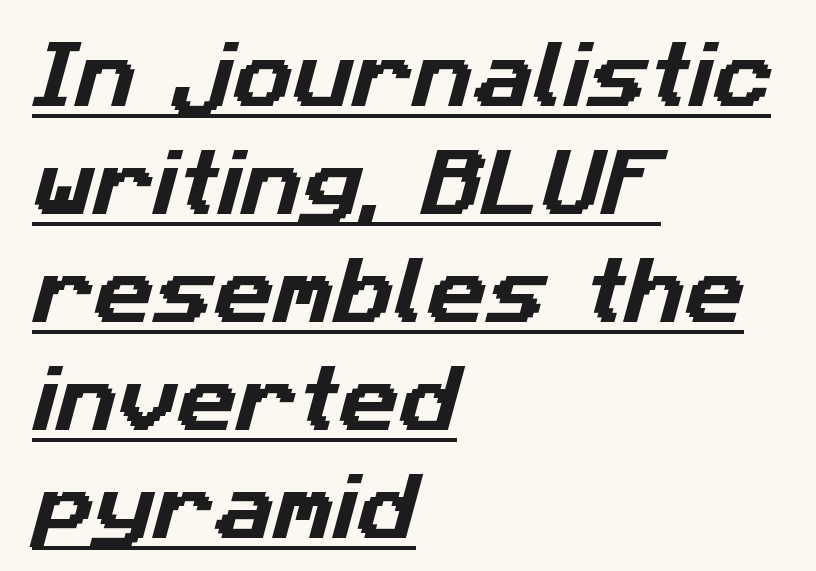
Casual observation: everything's shoved over to the left. Normally led — the rows are evenly, conventionally spaced. The horizontal fit of the characters is conventional and even. The passage shown is typed in a proportional face where columns would drift.
